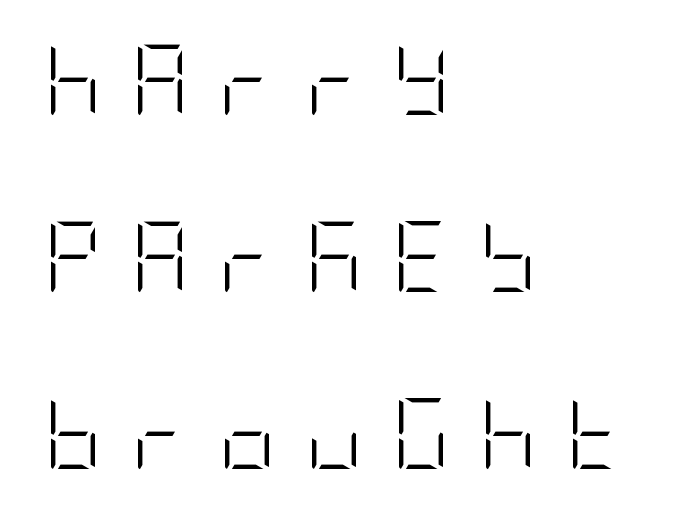
Q: Is the text bold? A: No.
Q: Is the text italic (slanted)? A: No, it is upright.
Q: Is the typeface a serif or a sans-serif typeface? A: Sans-serif.
Q: Is the text underlined? A: No.
Q: How is the paragraph aligned? A: Left-aligned.
Q: Is the spacing between letters normal or unusually wide? A: Unusually wide.
Q: Is the spacing between lines tight, normal or loose? A: Loose.
Q: Width (condensed, normal, or wide)? A: Condensed.
Q: Stroke contrast? A: Low.
Q: x-height? A: Large.
